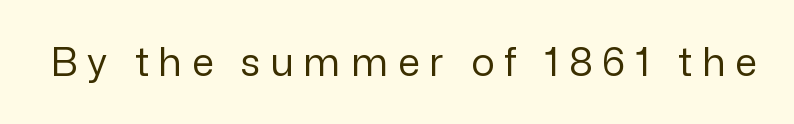
The image shows 39 px regular-weight sans-serif type, upright; set unusually wide letter spacing (+0.25 em), not underlined; low stroke contrast and a medium x-height.
